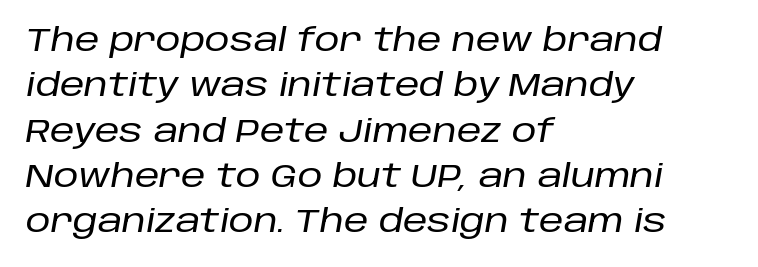
{"italic": "yes", "lean": "right", "slant_degrees": 10, "width": "normal", "stroke_contrast": "low", "x_height": "large", "monospaced": "no", "underline": "no", "align": "left", "line_spacing": "normal", "line_spacing_ratio": 1.46, "letter_spacing": "normal", "letter_spacing_em": 0.0, "glyph_px": 31}
